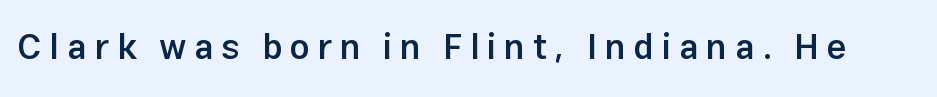
The letters stand straight up with perfectly vertical stems. This rendering widens character spacing well past its baseline value. You could not count columns in this text — the font is proportionally spaced. The zone under the glyphs is completely vacant. Each letter's strokes conclude bluntly, with no projecting serifs.
